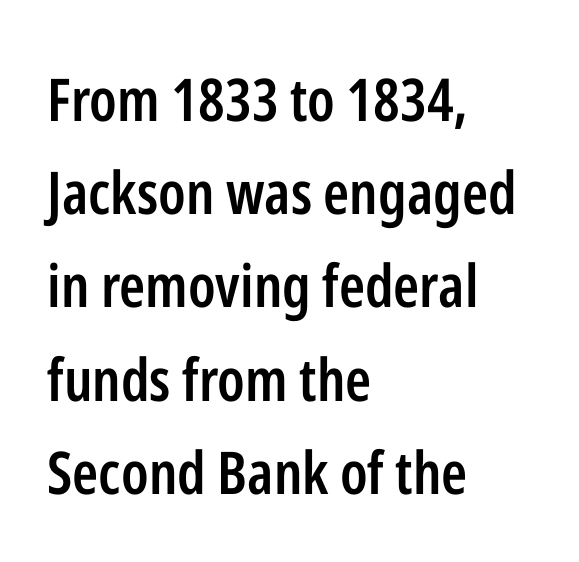
The rendering uses a semibold face; strokes are thickened but not to full bold. The letters advance in unequal steps, a hallmark of proportional type. Type without underlining. The type family on display is of the sans-serif kind. What stands out about the letter spacing? Nothing — it is the standard amount.
